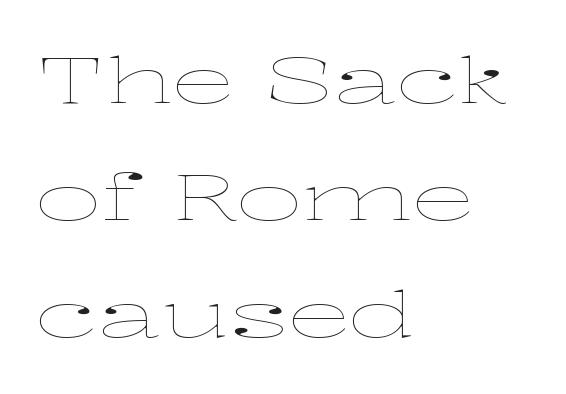
The image shows 64 px thin, wide type, upright; set left-aligned, line spacing 1.83x, normal letter spacing, not underlined; low stroke contrast and a medium x-height.
